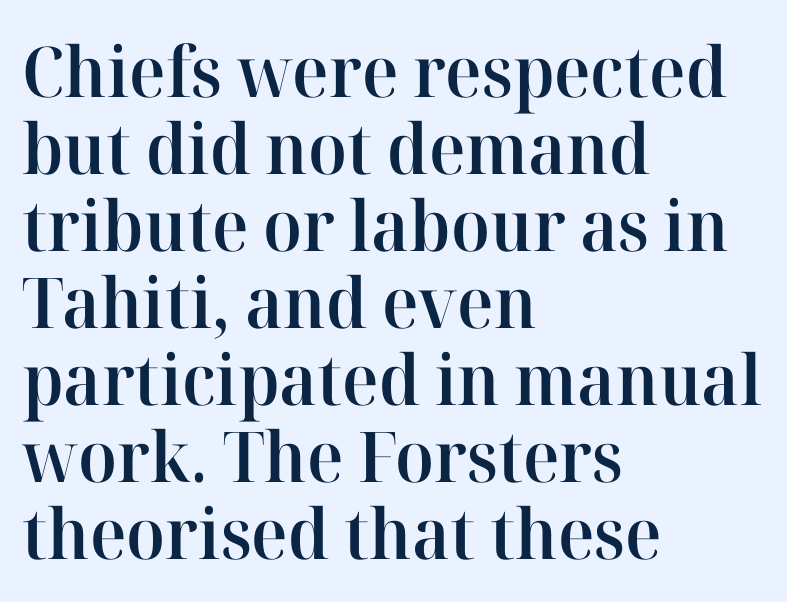
Q: Is the text bold? A: Semi-bold.
Q: Is the text italic (slanted)? A: No, it is upright.
Q: Is the typeface a serif or a sans-serif typeface? A: Serif.
Q: Is the text underlined? A: No.
Q: How is the paragraph aligned? A: Left-aligned.
Q: Is the spacing between letters normal or unusually wide? A: Normal.
Q: Is the spacing between lines tight, normal or loose? A: Tight.
Q: Width (condensed, normal, or wide)? A: Normal.
Q: Stroke contrast? A: High.
Q: x-height? A: Medium.
Q: Monospaced? A: No.
